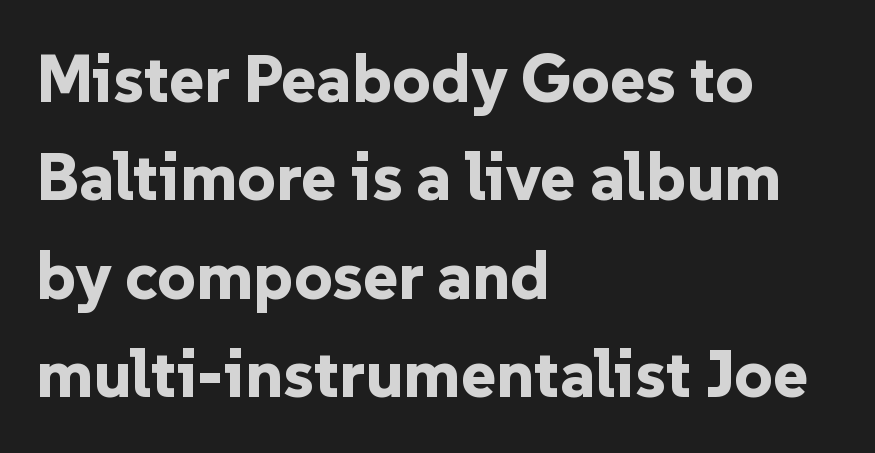
Notice how the passage keeps a crisp vertical edge on the left only. This sample uses an upright cut, with every glyph sitting square on the baseline. How are the letters spaced? Ordinarily, with no added tracking. Descenders hang freely into open space. Are there feet on the stems? There aren't — it's a sans.
